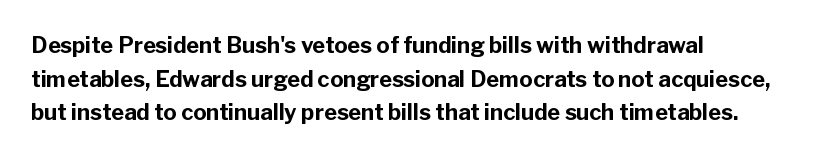
This sample is left-justified, so line endings fall wherever the words run out. Ascenders rise straight up at ninety degrees. Notice how descenders clear the ascenders below comfortably — that's standard leading. Is the type bold? Yes — the strokes are clearly thick and heavy.
